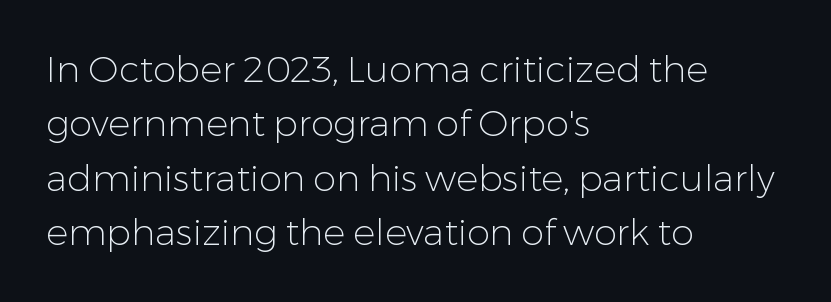
Q: Is the text bold? A: No.
Q: Is the text italic (slanted)? A: No, it is upright.
Q: Is the typeface a serif or a sans-serif typeface? A: Sans-serif.
Q: Is the text underlined? A: No.
Q: How is the paragraph aligned? A: Left-aligned.
Q: Is the spacing between letters normal or unusually wide? A: Normal.
Q: Is the spacing between lines tight, normal or loose? A: Normal.
Q: Width (condensed, normal, or wide)? A: Normal.
Q: Stroke contrast? A: Low.
Q: x-height? A: Medium.
Q: Monospaced? A: No.
